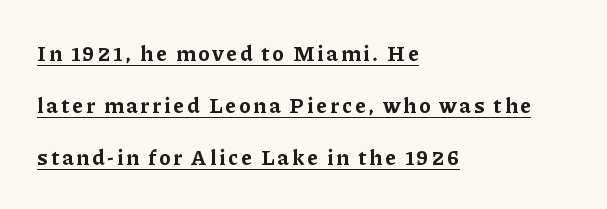
Q: Is the text bold? A: Yes.
Q: Is the text italic (slanted)? A: No, it is upright.
Q: Is the text underlined? A: Yes.
Q: How is the paragraph aligned? A: Left-aligned.
Q: Is the spacing between lines tight, normal or loose? A: Loose.
